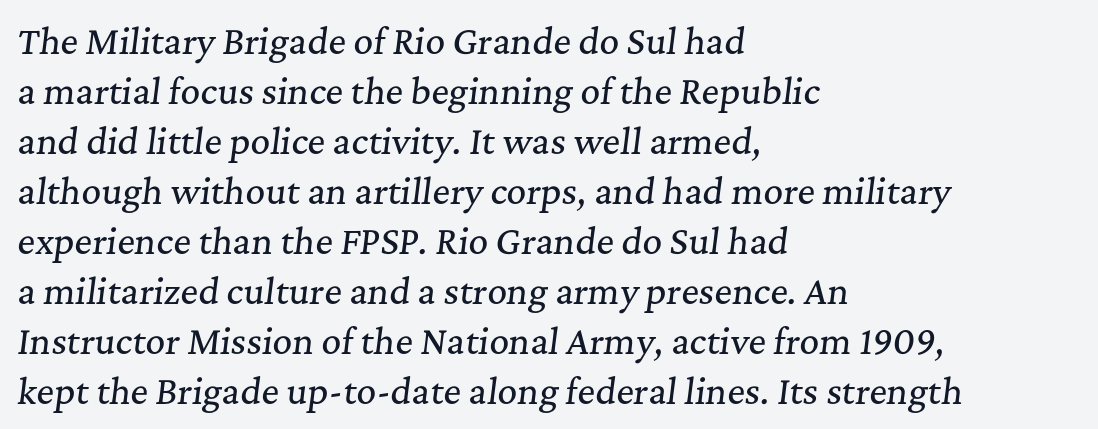
The image shows 34 px serif type, italic (leaning right); set left-aligned, normal line spacing (1.47x), normal letter spacing, not underlined; medium stroke contrast and a medium x-height.
